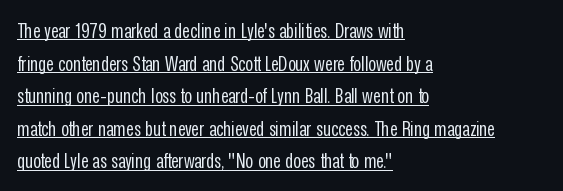
{"italic": "no", "bold": "no", "underline": "yes", "align": "left", "line_spacing": "normal", "line_spacing_ratio": 1.55, "letter_spacing": "normal", "letter_spacing_em": 0.0, "glyph_px": 21}
